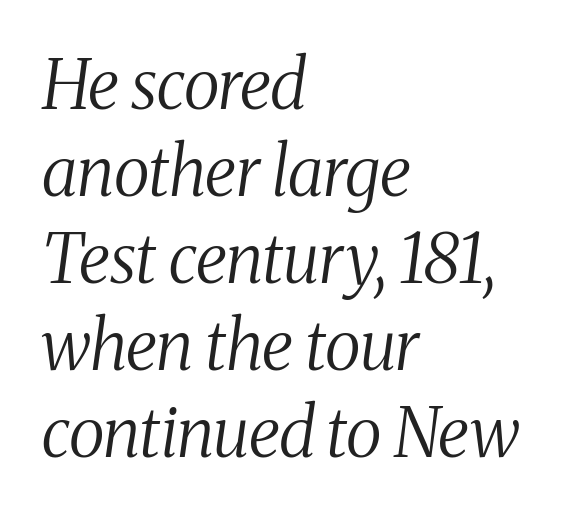
{"serif": "yes", "italic": "yes", "lean": "right", "slant_degrees": 8, "bold": "no", "weight": "regular", "width": "condensed", "stroke_contrast": "medium", "x_height": "medium", "monospaced": "no", "underline": "no", "align": "left", "line_spacing": "normal", "line_spacing_ratio": 1.28, "letter_spacing": "normal", "letter_spacing_em": 0.0, "glyph_px": 68}
